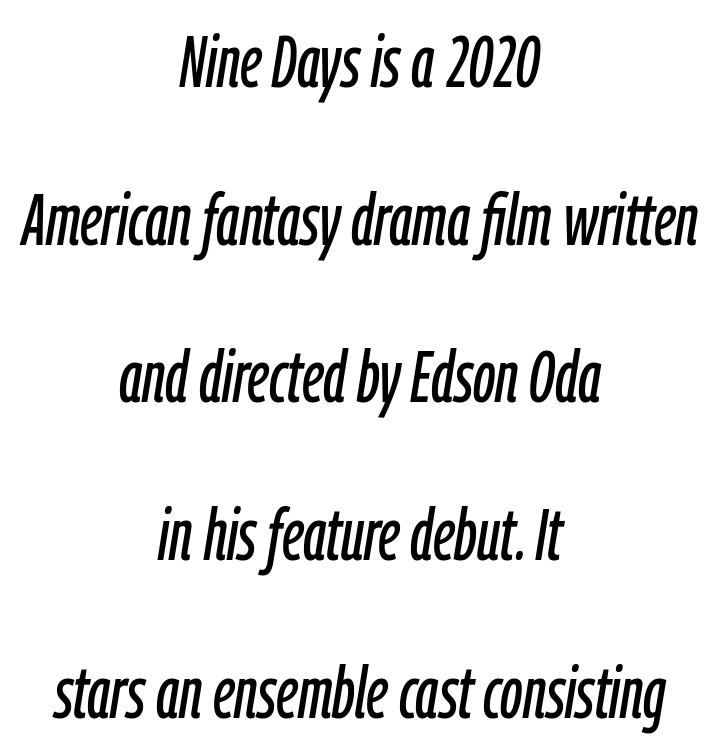
The image shows 73 px condensed type, italic (leaning right); set centered, loose line spacing (2.16x), normal letter spacing, not underlined; low stroke contrast and a medium x-height.
